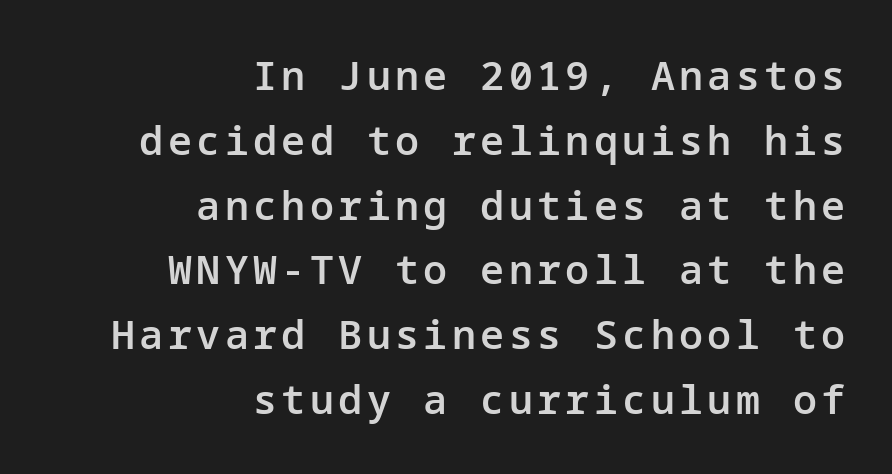
Examine the stroke ends and you'll find no serifs. Compared with a flush-left layout, this one pins lines to the opposite, right side. Ascenders rise straight up at ninety degrees. Vertically, the passage feels balanced, rows spaced as you'd expect. Stems and bowls a touch heavier than normal — semibold. Just letters on the line, the space beneath them empty.
